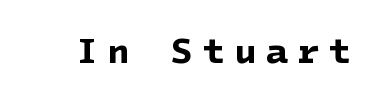
Q: Is the text bold? A: Yes.
Q: Is the typeface a serif or a sans-serif typeface? A: Sans-serif.
Q: Is the text underlined? A: No.
Q: Is the spacing between letters normal or unusually wide? A: Unusually wide.
Q: Width (condensed, normal, or wide)? A: Normal.
Q: Stroke contrast? A: Low.
Q: x-height? A: Medium.
